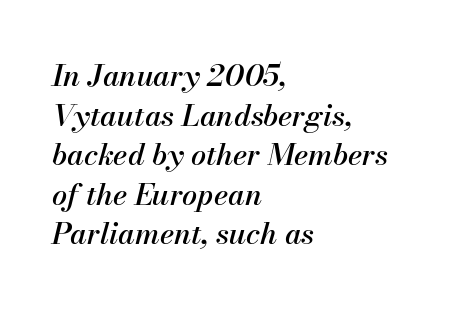
The image shows 30 px text type, italic (leaning right); set left-aligned, normal line spacing (1.32x), normal letter spacing, not underlined; medium stroke contrast and a small x-height.
